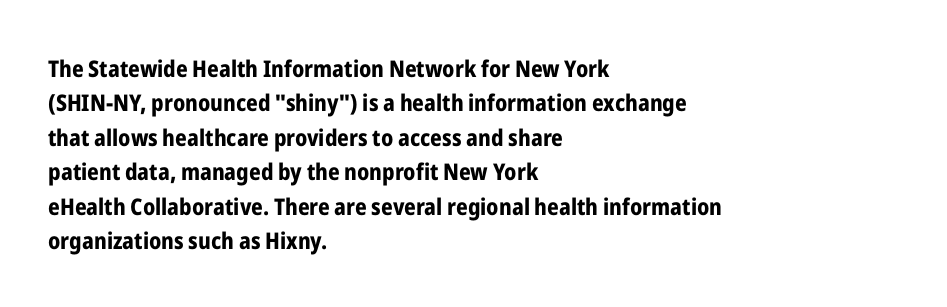
Q: Is the text bold? A: Yes.
Q: Is the text italic (slanted)? A: No, it is upright.
Q: Is the text underlined? A: No.
Q: How is the paragraph aligned? A: Left-aligned.
Q: Is the spacing between letters normal or unusually wide? A: Normal.
Q: Is the spacing between lines tight, normal or loose? A: Normal.
